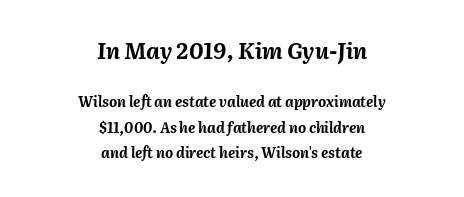
{"italic": "yes", "lean": "right", "slant_degrees": 2, "bold": "yes", "underline": "no", "align": "center", "line_spacing_ratio": 1.81, "letter_spacing": "normal", "letter_spacing_em": 0.0, "larger_block": "first", "size_ratio": 1.57, "glyph_px": 22}
